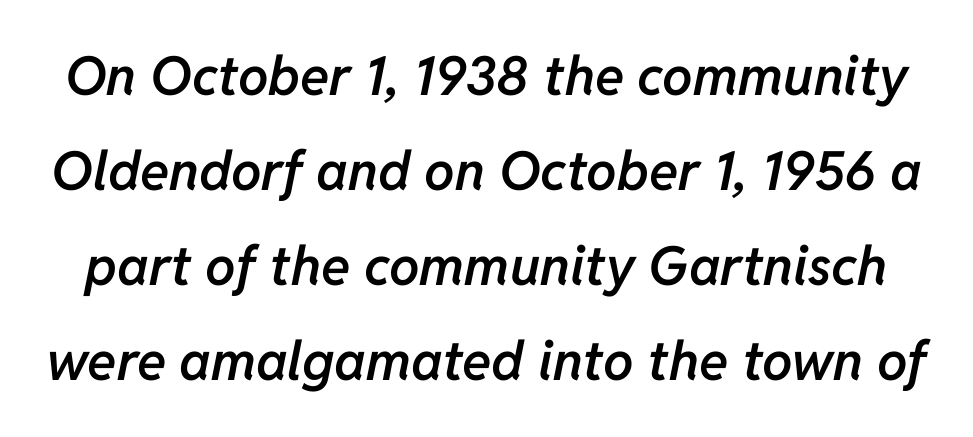
The image shows 54 px semibold type, italic (leaning right); set line spacing 1.76x, normal letter spacing, not underlined; low stroke contrast and a medium x-height.
